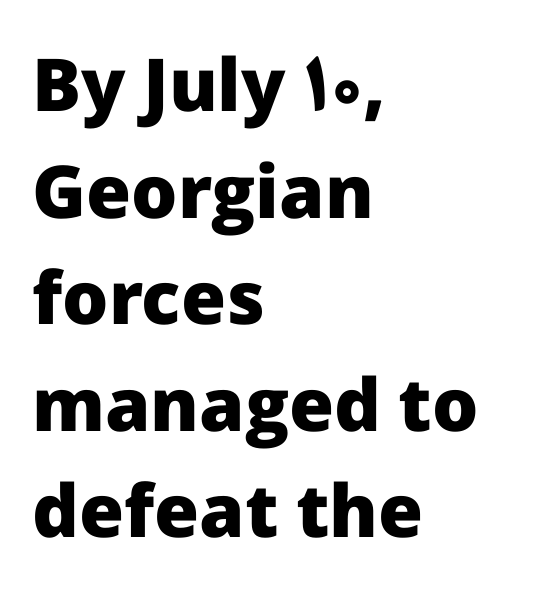
Honestly, the row spacing looks completely unremarkable. This sample has the flowing, uneven cadence of proportional lettering. This is heavy type, rendered in bold. The lettering holds an erect, upright posture throughout. A typesetter would label this face a sans. Nothing unusual about the tracking: characters are spaced as the font intends.
